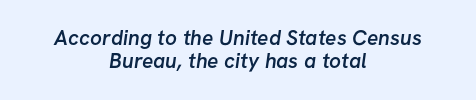
Nobody touched the tracking dial on this one. The face used here is a semibold: visibly heavier than regular, lighter than bold. Rows of type sit shoulder to shoulder in the vertical direction. Short and long lines alike share a common midpoint. Plain, unruled lines of type.
